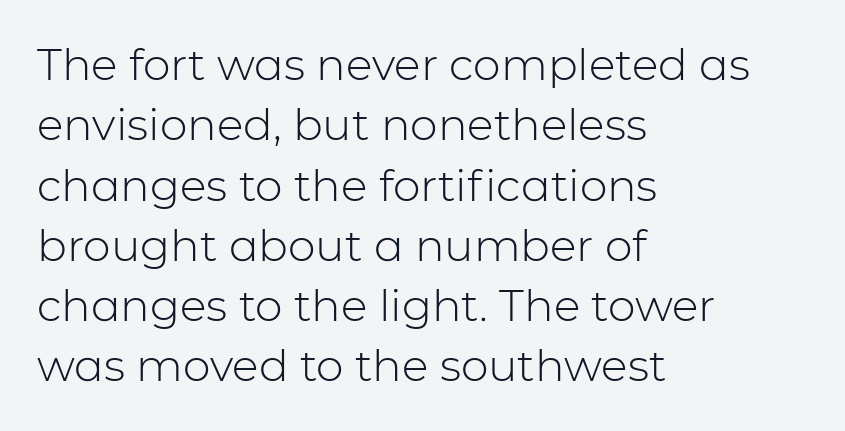
The image shows 44 px light sans-serif type, upright; set left-aligned, normal line spacing (1.37x), normal letter spacing, not underlined; low stroke contrast and a medium x-height.
